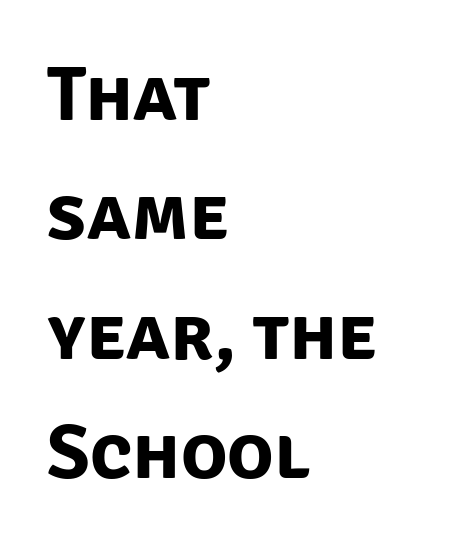
The image shows 77 px bold sans-serif type; set left-aligned, normal line spacing (1.55x), normal letter spacing, not underlined; low stroke contrast and a large x-height.
